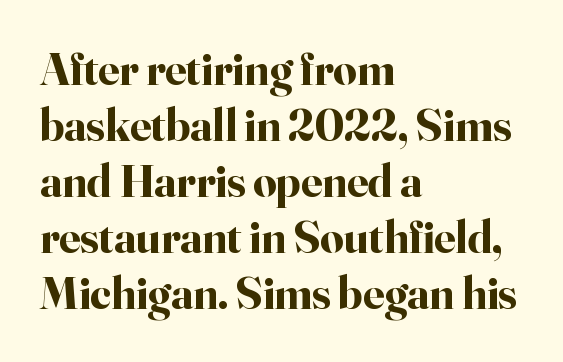
{"serif": "yes", "italic": "no", "bold": "yes", "weight": "bold", "width": "normal", "stroke_contrast": "high", "x_height": "small", "monospaced": "no", "underline": "no", "align": "left", "line_spacing_ratio": 1.22, "letter_spacing": "normal", "letter_spacing_em": 0.0, "glyph_px": 46}
